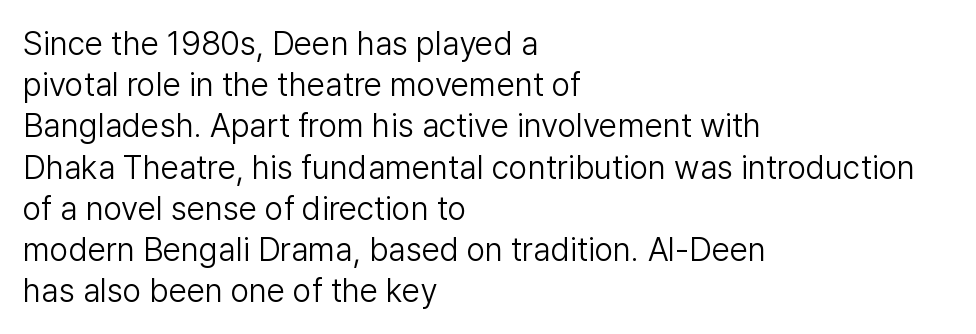
Q: Is the text bold? A: No.
Q: Is the text italic (slanted)? A: No, it is upright.
Q: Is the typeface a serif or a sans-serif typeface? A: Sans-serif.
Q: Is the text underlined? A: No.
Q: How is the paragraph aligned? A: Left-aligned.
Q: Is the spacing between letters normal or unusually wide? A: Normal.
Q: Is the spacing between lines tight, normal or loose? A: Normal.
Q: Width (condensed, normal, or wide)? A: Normal.
Q: Stroke contrast? A: Low.
Q: x-height? A: Medium.
Q: Monospaced? A: No.
